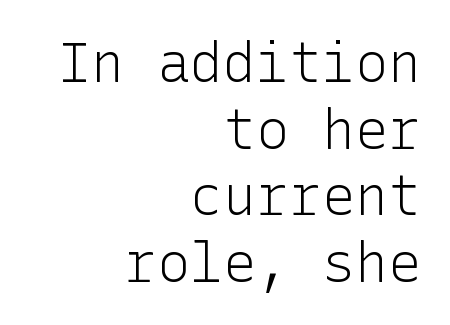
{"serif": "no", "italic": "no", "bold": "no", "weight": "light", "width": "normal", "stroke_contrast": "low", "x_height": "medium", "underline": "no", "align": "right", "line_spacing_ratio": 1.21, "letter_spacing": "normal", "letter_spacing_em": 0.0, "glyph_px": 55}
